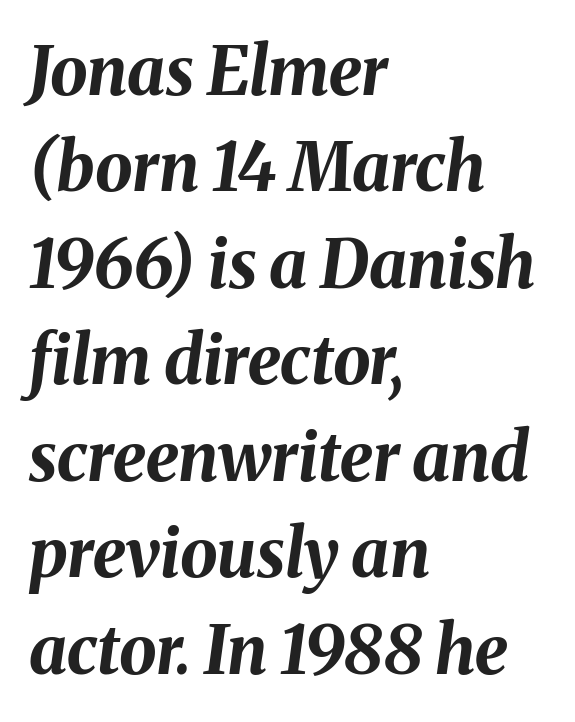
{"italic": "yes", "lean": "right", "slant_degrees": 8, "bold": "yes", "weight": "bold", "width": "normal", "stroke_contrast": "medium", "x_height": "medium", "monospaced": "no", "underline": "no", "align": "left", "line_spacing": "normal", "line_spacing_ratio": 1.44, "letter_spacing": "normal", "letter_spacing_em": 0.0, "glyph_px": 67}
